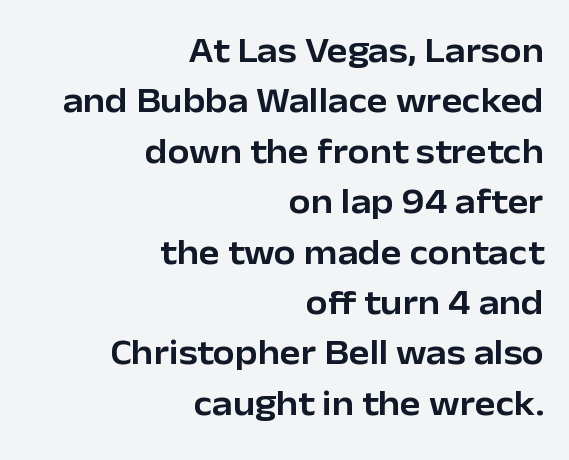
The horizontal fit of the characters is conventional and even. This rendering features lettering with no underline. No feet cap the strokes, marking this as sans-serif type. The lines are quadded right. The axis of the letterforms is exactly vertical.
